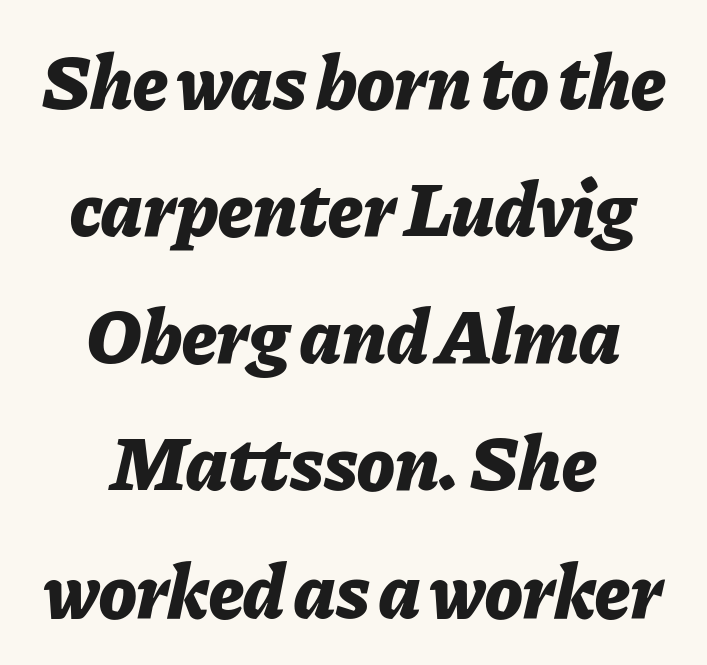
The image shows 78 px bold type, italic (leaning right); set centered, normal line spacing (1.63x), normal letter spacing, not underlined; low stroke contrast and a medium x-height.
